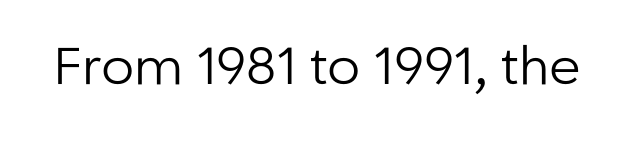
The image shows 52 px regular-weight sans-serif type, upright; set normal letter spacing, not underlined; low stroke contrast and a medium x-height.
